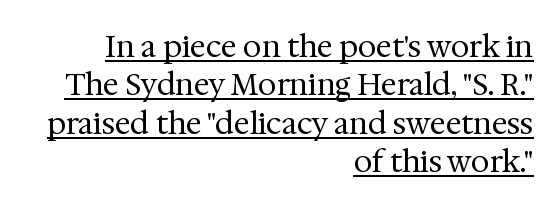
The image shows 30 px regular-weight serif type, upright; set right-aligned, normal line spacing (1.28x), normal letter spacing, underlined; medium stroke contrast and a medium x-height.
